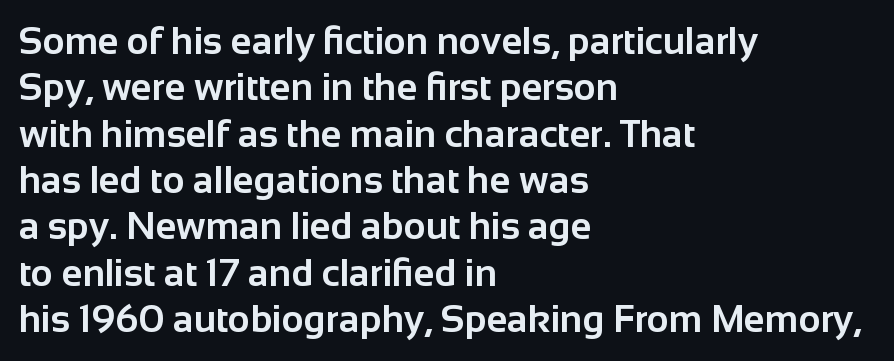
{"serif": "no", "italic": "no", "bold": "yes", "weight": "bold", "width": "normal", "stroke_contrast": "low", "x_height": "medium", "monospaced": "no", "underline": "no", "align": "left", "line_spacing_ratio": 1.22, "letter_spacing": "normal", "letter_spacing_em": 0.0, "glyph_px": 38}
